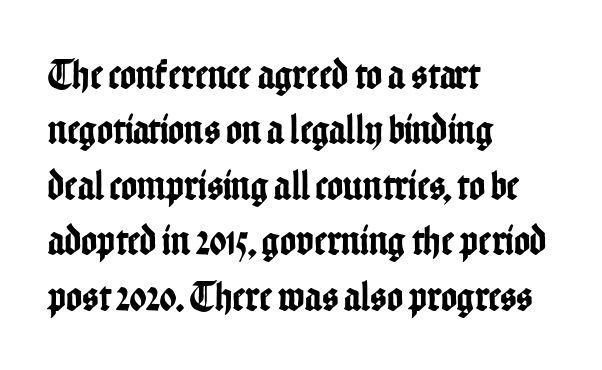
The image shows 43 px condensed sans-serif type, upright; set left-aligned, normal line spacing (1.29x), normal letter spacing, not underlined; low stroke contrast and a medium x-height.
